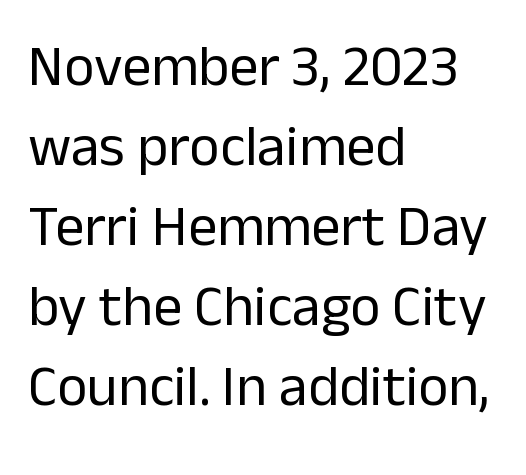
The letters advance in unequal steps, a hallmark of proportional type. The strip under each line holds only bare page. The designer left line spacing at the default. Spacing between characters is what you'd get straight out of the box. Every stem runs plumb, perpendicular to the baseline. The paragraph shown leans on its left margin.
